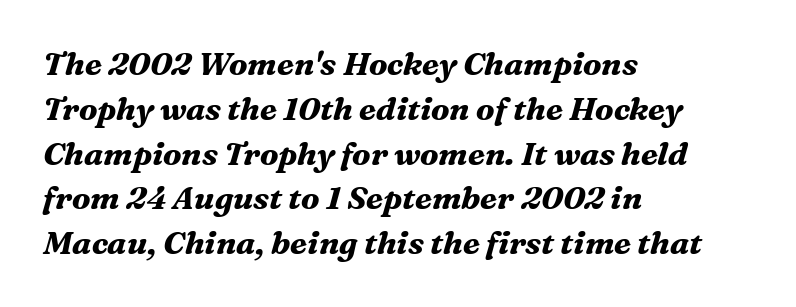
Line beginnings align vertically; line endings do not. This sample uses plain, unmodified letter spacing. The gap between lines stays unmarked. Is this a fixed-width face? No — the glyphs have proportional, varying widths. Summary of vertical rhythm: regular, with standard interline spacing. Style check: oblique.
